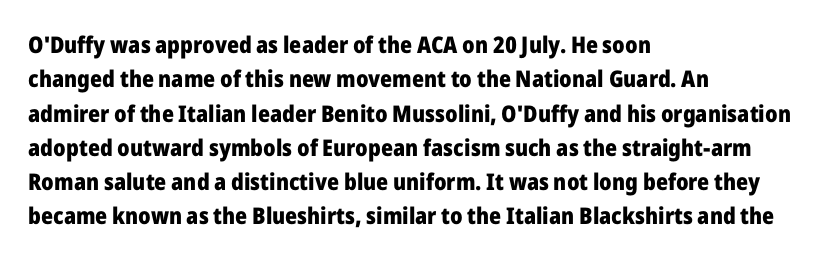
The space directly below the letters is spotless. Interline gaps are of average width in this sample. Ascenders rise straight up at ninety degrees. The rendering anchors every line to the left-hand side. The horizontal fit of the characters is conventional and even. The sample has been set heavy, in full bold.
